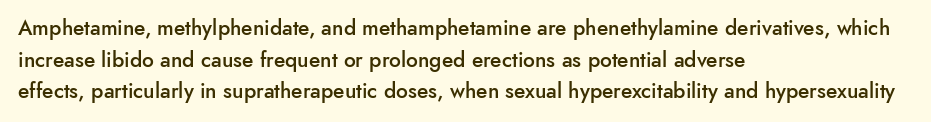
Italic? Not at all — the glyphs are vertical. A typesetter would call this zero additional tracking. The typesetting leans somewhat heavy: a semibold. The string is rendered with underlining switched off. The setting favours the left margin, as ordinary paragraphs usually do.
